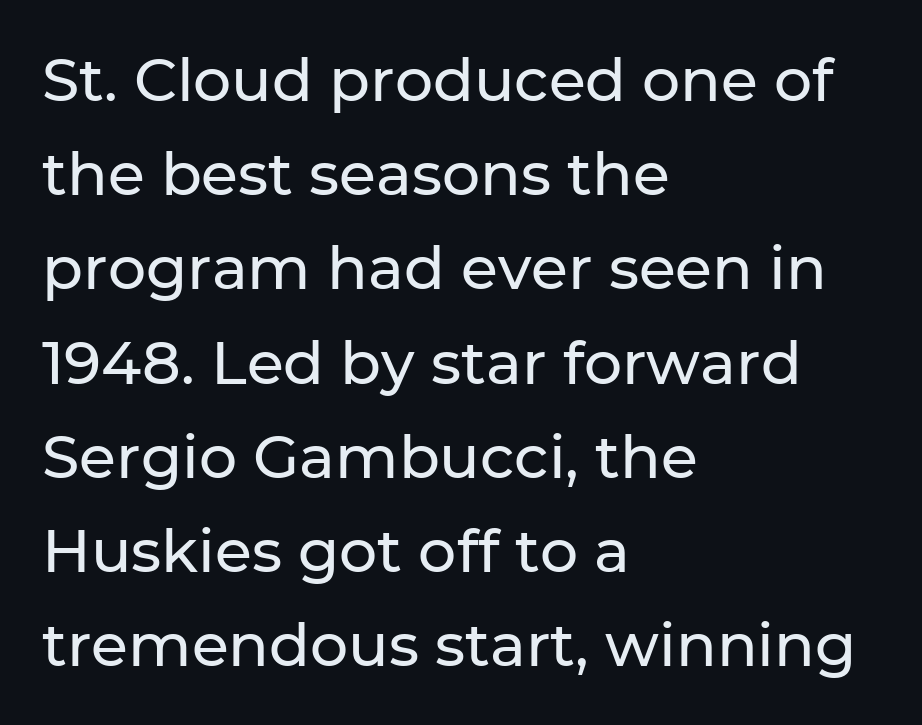
{"serif": "no", "italic": "no", "width": "normal", "stroke_contrast": "low", "x_height": "medium", "monospaced": "no", "underline": "no", "align": "left", "line_spacing": "normal", "line_spacing_ratio": 1.57, "letter_spacing": "normal", "letter_spacing_em": 0.0, "glyph_px": 60}
